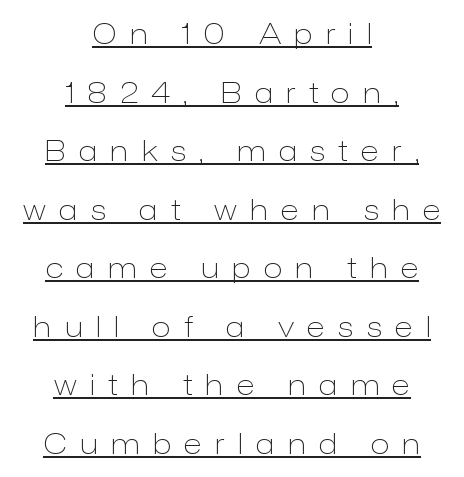
{"serif": "no", "italic": "no", "bold": "no", "weight": "light", "width": "normal", "stroke_contrast": "low", "x_height": "medium", "monospaced": "no", "underline": "yes", "align": "center", "line_spacing": "loose", "line_spacing_ratio": 2.09, "letter_spacing": "wide", "letter_spacing_em": 0.48, "glyph_px": 28}
